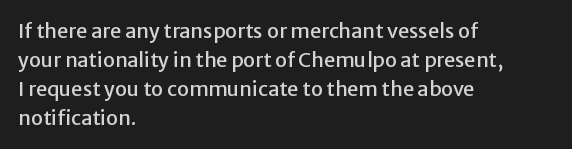
Rows of type keep a routine distance in the vertical direction. Is the block centered? No — it sits flush against the left margin. No italicization has been applied; the sample stays upright. Letters rest on an invisible, unmarked baseline.
